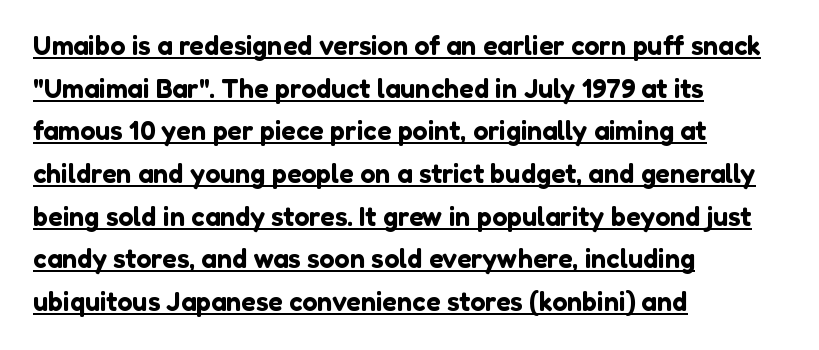
{"italic": "no", "underline": "yes", "align": "left", "line_spacing": "normal", "line_spacing_ratio": 1.58, "letter_spacing": "normal", "letter_spacing_em": 0.0, "glyph_px": 27}
